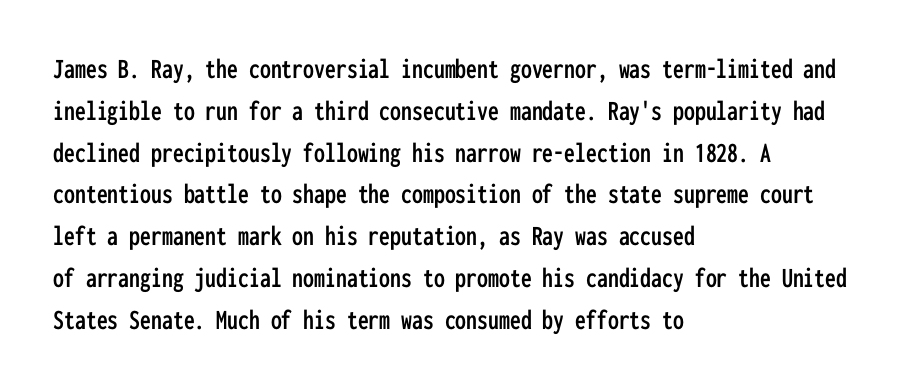
Q: Is the text italic (slanted)? A: No, it is upright.
Q: Is the typeface a serif or a sans-serif typeface? A: Sans-serif.
Q: Is the text underlined? A: No.
Q: How is the paragraph aligned? A: Left-aligned.
Q: Is the spacing between letters normal or unusually wide? A: Normal.
Q: Is the spacing between lines tight, normal or loose? A: Normal.
Q: Width (condensed, normal, or wide)? A: Condensed.
Q: Stroke contrast? A: Low.
Q: x-height? A: Medium.
Q: Monospaced? A: Yes.
